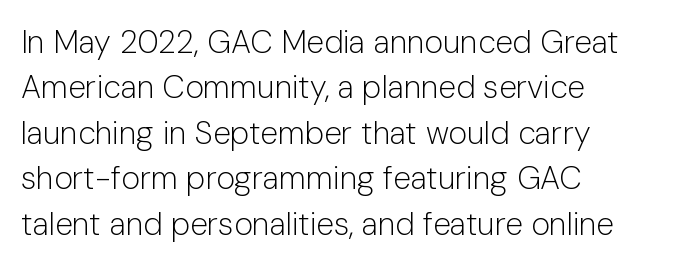
The image shows 32 px light sans-serif type, upright; set left-aligned, normal line spacing (1.42x), normal letter spacing, not underlined; low stroke contrast and a medium x-height.
